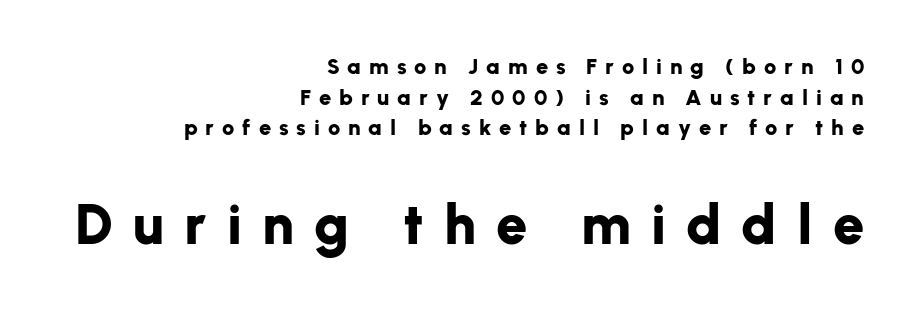
The image shows 56 px bold sans-serif type, upright; set right-aligned, normal line spacing (1.39x), unusually wide letter spacing (+0.36 em), not underlined; the second (bottom) block is 2.55x larger; low stroke contrast and a medium x-height.
